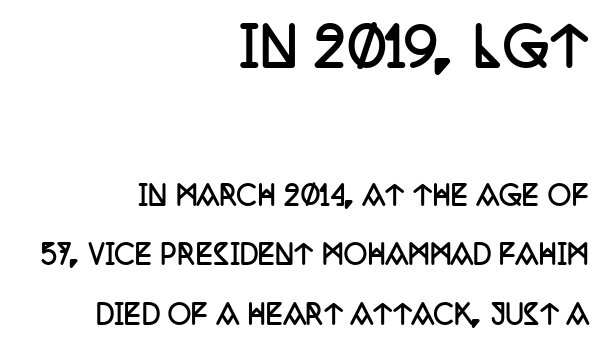
{"serif": "yes", "italic": "no", "bold": "yes", "weight": "semibold", "width": "condensed", "stroke_contrast": "low", "x_height": "large", "monospaced": "no", "underline": "no", "align": "right", "line_spacing": "loose", "line_spacing_ratio": 2.28, "letter_spacing": "normal", "letter_spacing_em": 0.0, "larger_block": "first", "size_ratio": 2.0, "glyph_px": 52}
